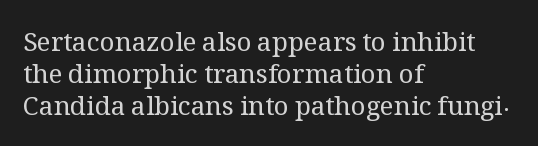
The passage shown is not underscored anywhere. Words appear dense and cohesive because spacing is normal. Alignment: flush left. Unlike italic type, these characters show no tilt at all.
